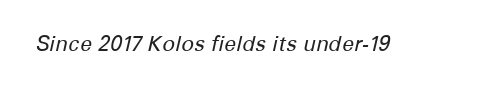
Q: Is the text bold? A: No.
Q: Is the text italic (slanted)? A: Yes, it leans right by about 12 degrees.
Q: Is the text underlined? A: No.
Q: Is the spacing between letters normal or unusually wide? A: Normal.
